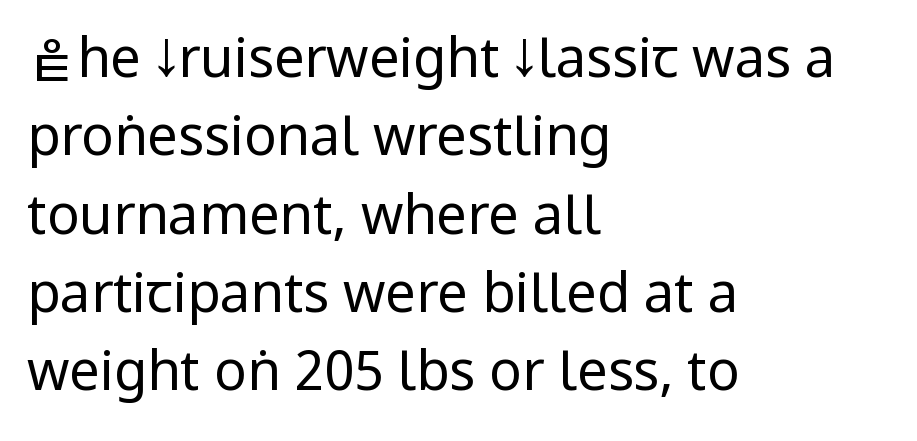
{"serif": "no", "italic": "no", "bold": "no", "weight": "regular", "width": "condensed", "stroke_contrast": "low", "underline": "no", "align": "left", "line_spacing": "normal", "line_spacing_ratio": 1.45, "letter_spacing": "normal", "letter_spacing_em": 0.0, "glyph_px": 54}
